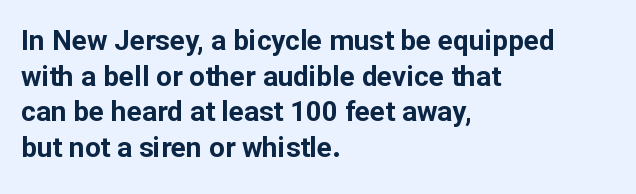
Q: Is the text bold? A: Yes.
Q: Is the text italic (slanted)? A: No, it is upright.
Q: Is the typeface a serif or a sans-serif typeface? A: Sans-serif.
Q: Is the text underlined? A: No.
Q: How is the paragraph aligned? A: Left-aligned.
Q: Is the spacing between letters normal or unusually wide? A: Normal.
Q: Is the spacing between lines tight, normal or loose? A: Normal.
Q: Width (condensed, normal, or wide)? A: Normal.
Q: Stroke contrast? A: Low.
Q: x-height? A: Medium.
Q: Monospaced? A: No.
